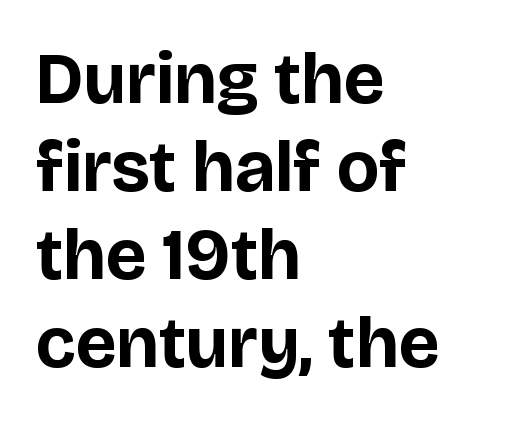
{"serif": "no", "italic": "no", "bold": "yes", "weight": "bold", "width": "normal", "stroke_contrast": "low", "x_height": "large", "monospaced": "no", "underline": "no", "align": "left", "line_spacing_ratio": 1.22, "letter_spacing": "normal", "letter_spacing_em": 0.0, "glyph_px": 72}
